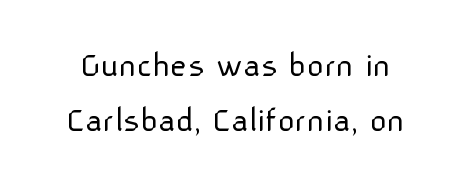
{"serif": "no", "italic": "no", "bold": "no", "weight": "light", "width": "normal", "stroke_contrast": "low", "x_height": "medium", "monospaced": "no", "underline": "no", "line_spacing": "normal", "line_spacing_ratio": 1.5, "letter_spacing": "normal", "letter_spacing_em": 0.0, "glyph_px": 37}
